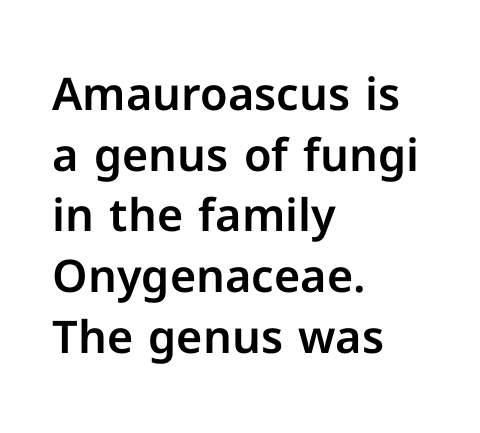
{"serif": "no", "italic": "no", "width": "normal", "stroke_contrast": "low", "x_height": "medium", "monospaced": "no", "underline": "no", "align": "left", "line_spacing": "normal", "line_spacing_ratio": 1.35, "letter_spacing": "normal", "letter_spacing_em": 0.0, "glyph_px": 45}
